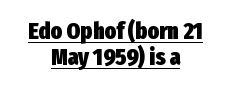
Q: Is the text bold? A: Yes.
Q: Is the text italic (slanted)? A: No, it is upright.
Q: Is the text underlined? A: Yes.
Q: How is the paragraph aligned? A: Centered.
Q: Is the spacing between letters normal or unusually wide? A: Normal.
Q: Is the spacing between lines tight, normal or loose? A: Tight.
